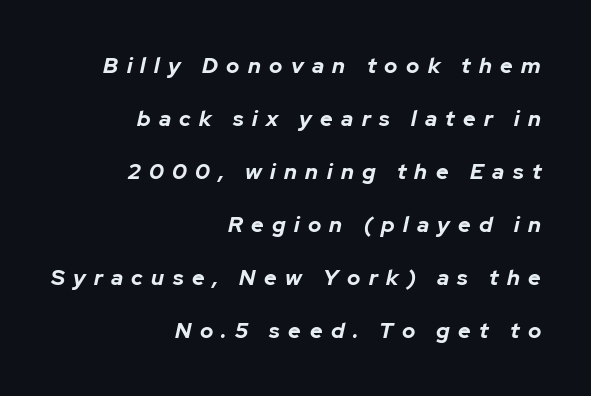
The image shows 22 px bold type, italic (leaning right); set right-aligned, loose line spacing (2.41x), unusually wide letter spacing (+0.38 em), not underlined.
